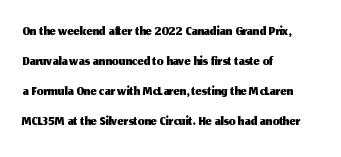
Q: Is the text italic (slanted)? A: No, it is upright.
Q: Is the text underlined? A: No.
Q: How is the paragraph aligned? A: Left-aligned.
Q: Is the spacing between letters normal or unusually wide? A: Normal.
Q: Is the spacing between lines tight, normal or loose? A: Normal.
